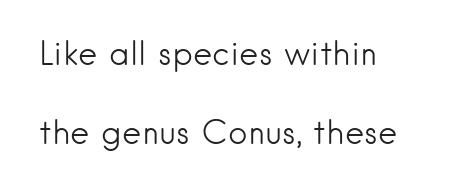
This sample is left-justified, so line endings fall wherever the words run out. The specimen reads as upright at a glance. Nobody touched the tracking dial on this one. Underline: absent.
